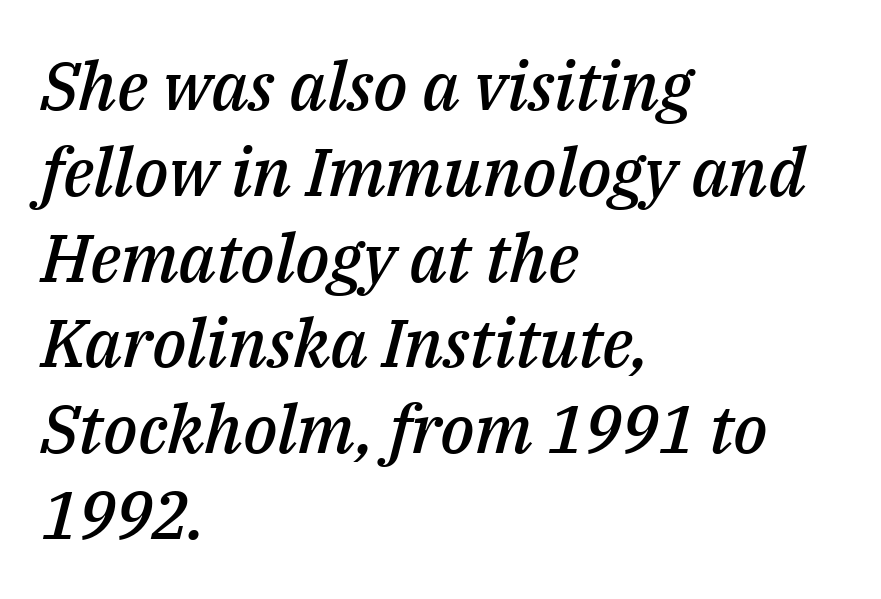
{"italic": "yes", "lean": "right", "slant_degrees": 14, "bold": "semi", "weight": "semibold", "width": "normal", "stroke_contrast": "medium", "x_height": "medium", "monospaced": "no", "underline": "no", "align": "left", "line_spacing": "normal", "line_spacing_ratio": 1.28, "letter_spacing": "normal", "letter_spacing_em": 0.0, "glyph_px": 67}
